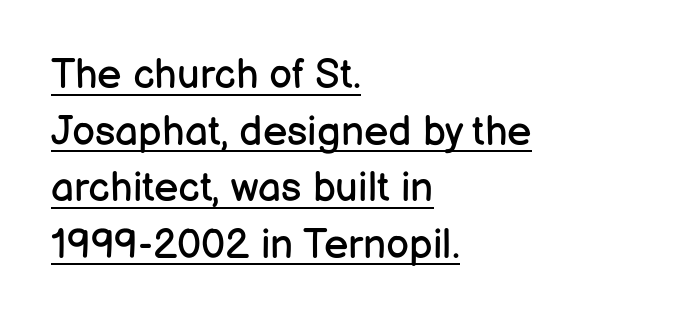
{"serif": "no", "italic": "no", "bold": "no", "weight": "regular", "width": "normal", "stroke_contrast": "low", "x_height": "medium", "monospaced": "no", "underline": "yes", "align": "left", "line_spacing": "normal", "line_spacing_ratio": 1.38, "letter_spacing": "normal", "letter_spacing_em": 0.0, "glyph_px": 41}
